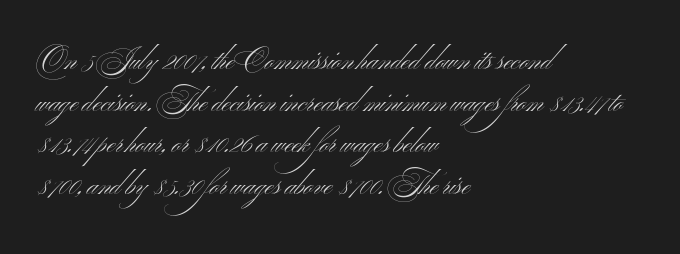
The foot of each line stays bare and open. You could not count columns in this text — the font is proportionally spaced. The letterforms sit shoulder to shoulder at normal distance. The designer went with a sans here, leaving each stem footless.
